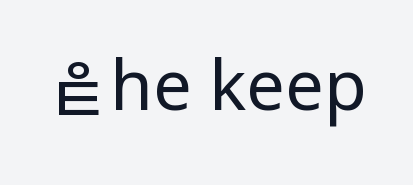
Classification — sans serif. Is the type heavy? It reads as light-to-regular instead. Posture: straight, roman, zero tilt. Underline: absent. Proportional: the letters do not fall into vertical columns.
